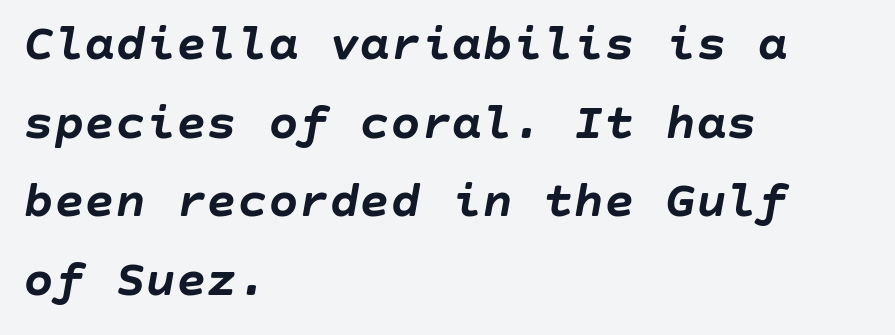
The image shows 51 px semibold type, italic (leaning right); set left-aligned, normal line spacing (1.54x), normal letter spacing, not underlined; low stroke contrast and a large x-height.
